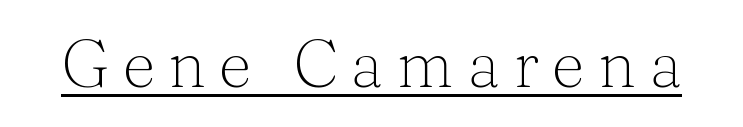
The image shows 65 px light serif type, upright; set unusually wide letter spacing (+0.2 em), underlined; medium stroke contrast and a medium x-height.
